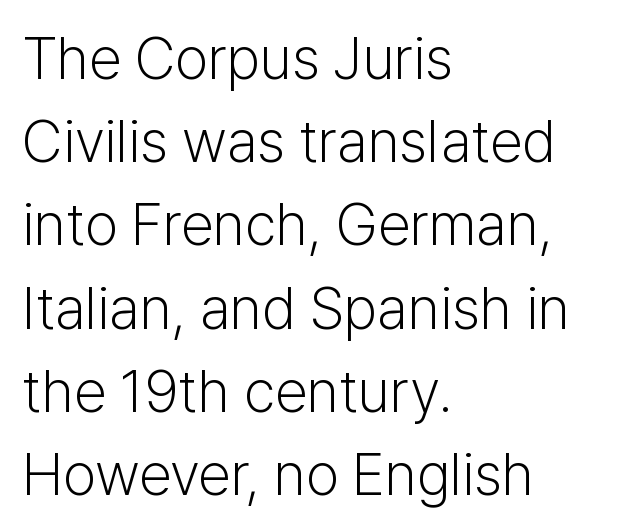
This sample uses an upright cut, with every glyph sitting square on the baseline. Observe the ordinary spacing: letters are neighbours, not strangers. The line-height multiplier appears to be the usual default. Here the designer chose a conventional face with non-uniform glyph widths. The rag falls on the right side of this text block. Words float on clear page, feet unadorned.
